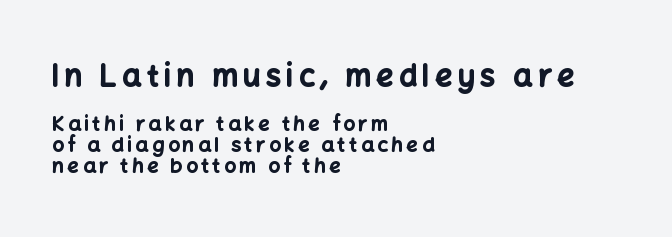
Q: Is the text bold? A: Yes.
Q: Is the text italic (slanted)? A: No, it is upright.
Q: Is the typeface a serif or a sans-serif typeface? A: Sans-serif.
Q: Is the text underlined? A: No.
Q: How is the paragraph aligned? A: Left-aligned.
Q: Is the spacing between lines tight, normal or loose? A: Tight.
Q: Which block of text is set in a larger size, the first (top) or the second (bottom)? A: The first (top) one.
Q: Width (condensed, normal, or wide)? A: Normal.
Q: Stroke contrast? A: Low.
Q: x-height? A: Medium.
Q: Monospaced? A: No.
